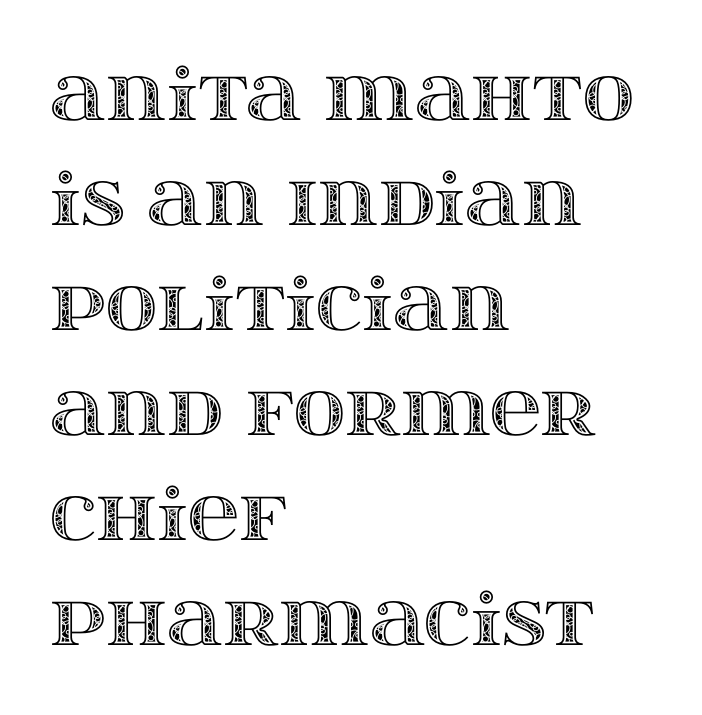
Standard letterfit; no display-style spreading of the glyphs. Where is the straight margin? On the left. Interline gaps are of average width in this sample. The words here are not underlined. The face used here is proportionally spaced, like ordinary book or web type.
